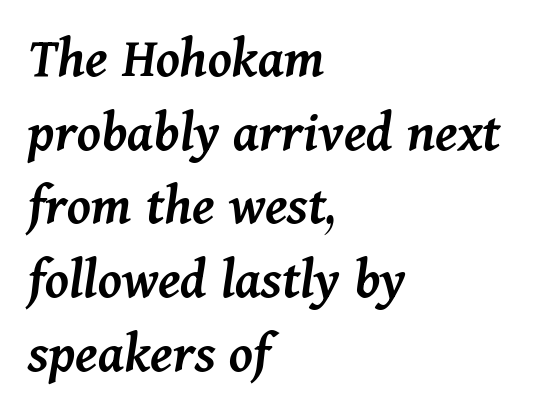
Emphasis by weight is partial: semibold. A typesetter would call this proportional, since set widths differ per character. Rule under the text: the space is simply empty. Observe the ordinary spacing: letters are neighbours, not strangers.
